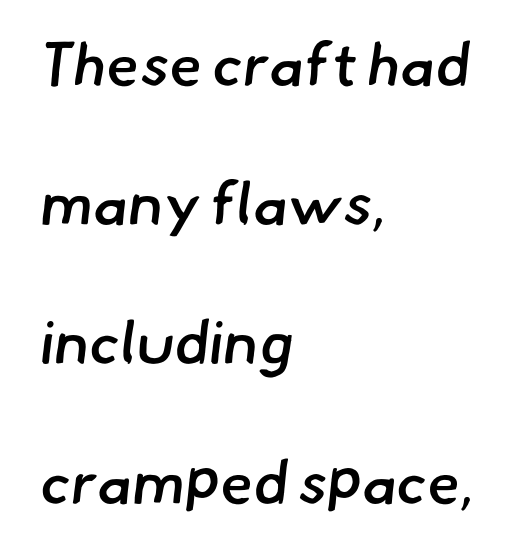
How heavy is the stroke? Medium-heavy — a semibold, shy of bold. The passage shown is typed in a proportional face where columns would drift. Horizontally, the lines are justified to the leading edge only. Summary of vertical rhythm: relaxed, with wide interline spacing.
